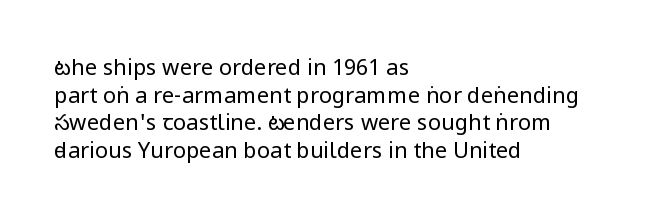
The image shows 22 px text type, upright; set left-aligned, normal line spacing (1.26x), normal letter spacing, not underlined.
